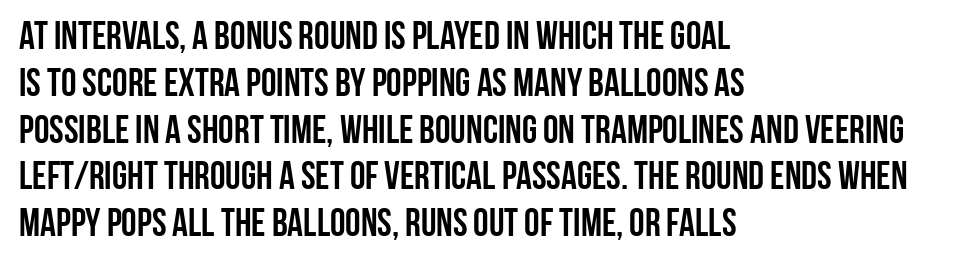
Q: Is the text bold? A: Yes.
Q: Is the text italic (slanted)? A: No, it is upright.
Q: Is the typeface a serif or a sans-serif typeface? A: Sans-serif.
Q: Is the text underlined? A: No.
Q: How is the paragraph aligned? A: Left-aligned.
Q: Is the spacing between letters normal or unusually wide? A: Normal.
Q: Width (condensed, normal, or wide)? A: Condensed.
Q: Stroke contrast? A: Low.
Q: x-height? A: Large.
Q: Monospaced? A: No.
